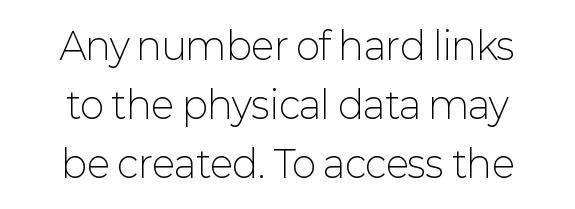
The image shows 37 px light sans-serif type, upright; set normal line spacing (1.59x), normal letter spacing, not underlined; low stroke contrast and a medium x-height.
